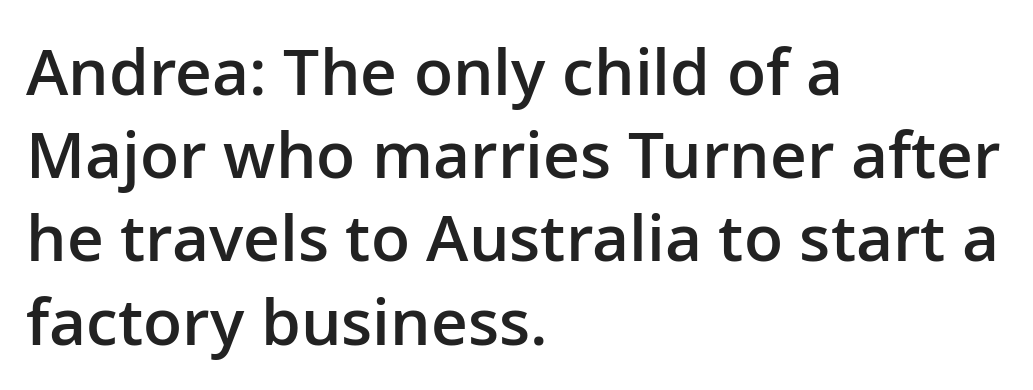
The image shows 64 px semibold sans-serif type, upright; set left-aligned, normal line spacing (1.3x), normal letter spacing, not underlined; low stroke contrast and a medium x-height.
